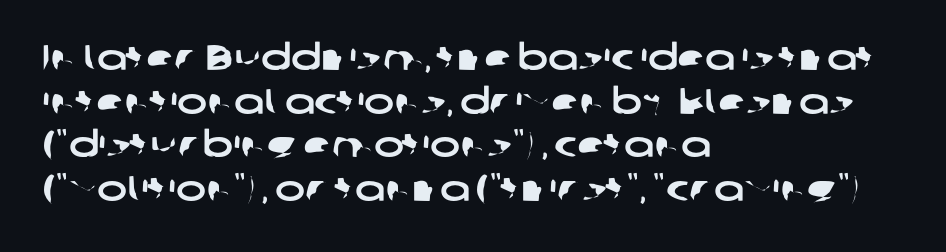
{"serif": "no", "width": "wide", "stroke_contrast": "low", "x_height": "medium", "monospaced": "no", "underline": "no", "align": "left", "line_spacing_ratio": 1.21, "letter_spacing": "normal", "letter_spacing_em": 0.0, "glyph_px": 36}
